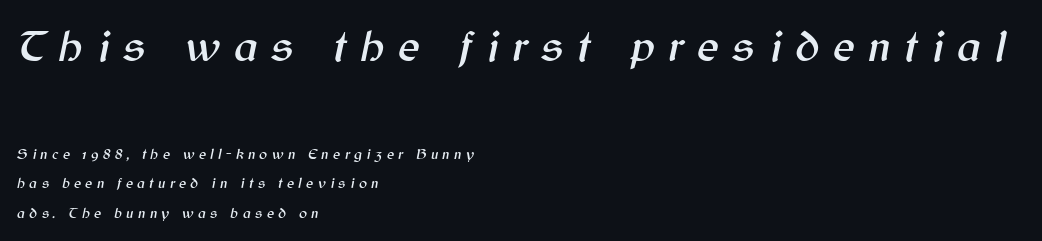
The space between consecutive lines is lavish. Varying glyph widths throughout — classic text-font behaviour. These lines were composed using italics. This sample uses expanded letter spacing, leaving extra air between glyphs. These two chunks differ in scale, with the top chunk taking the larger measure. Clear beneath every line of the passage.
